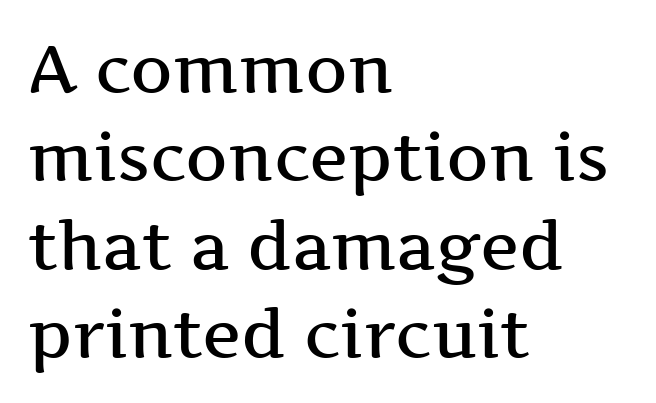
Q: Is the text bold? A: Semi-bold.
Q: Is the text italic (slanted)? A: No, it is upright.
Q: Is the typeface a serif or a sans-serif typeface? A: Serif.
Q: Is the text underlined? A: No.
Q: How is the paragraph aligned? A: Left-aligned.
Q: Is the spacing between letters normal or unusually wide? A: Normal.
Q: Is the spacing between lines tight, normal or loose? A: Normal.
Q: Width (condensed, normal, or wide)? A: Wide.
Q: Stroke contrast? A: Medium.
Q: x-height? A: Medium.
Q: Monospaced? A: No.
